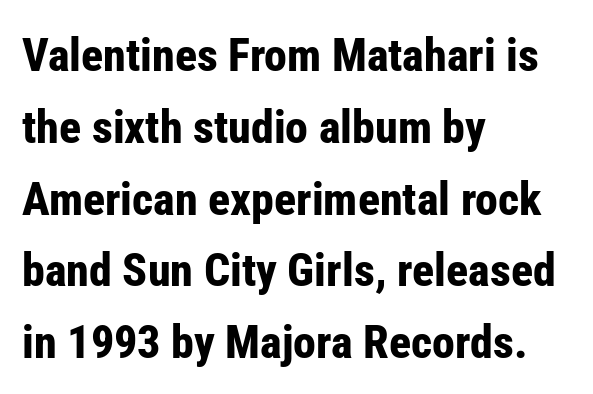
Looks like regular typesetting: each glyph gets only the width it needs. Each letter's strokes conclude bluntly, with no projecting serifs. Leftover space on each line is placed entirely after the last word. It's the straight-up-and-down kind of type.
